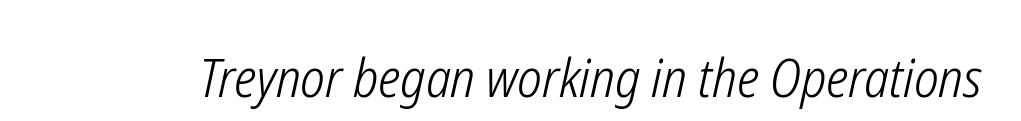
Q: Is the text bold? A: No.
Q: Is the text italic (slanted)? A: Yes, it leans right by about 12 degrees.
Q: Is the text underlined? A: No.
Q: Is the spacing between letters normal or unusually wide? A: Normal.
Q: Width (condensed, normal, or wide)? A: Condensed.
Q: Stroke contrast? A: Low.
Q: x-height? A: Medium.
Q: Monospaced? A: No.
